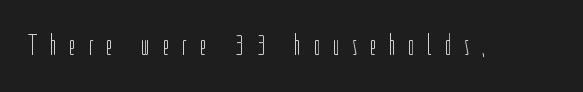
Q: Is the text bold? A: No.
Q: Is the text italic (slanted)? A: No, it is upright.
Q: Is the typeface a serif or a sans-serif typeface? A: Sans-serif.
Q: Is the text underlined? A: No.
Q: Is the spacing between letters normal or unusually wide? A: Unusually wide.
Q: Width (condensed, normal, or wide)? A: Condensed.
Q: Stroke contrast? A: Low.
Q: x-height? A: Medium.
Q: Monospaced? A: No.
